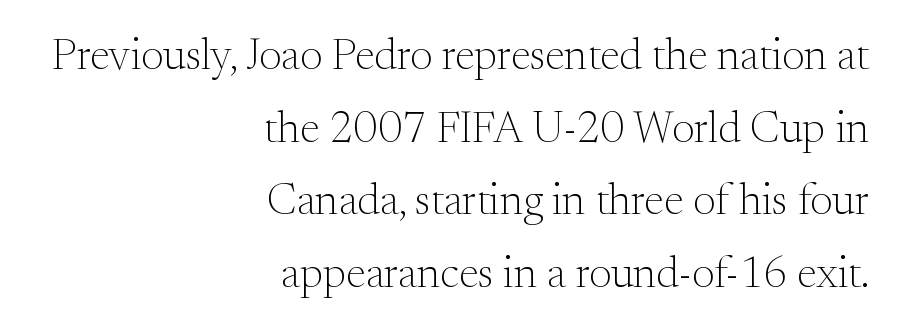
Q: Is the text bold? A: No.
Q: Is the text italic (slanted)? A: No, it is upright.
Q: Is the typeface a serif or a sans-serif typeface? A: Serif.
Q: Is the text underlined? A: No.
Q: How is the paragraph aligned? A: Right-aligned.
Q: Is the spacing between letters normal or unusually wide? A: Normal.
Q: Is the spacing between lines tight, normal or loose? A: Normal.
Q: Width (condensed, normal, or wide)? A: Normal.
Q: Stroke contrast? A: Medium.
Q: x-height? A: Small.
Q: Monospaced? A: No.
